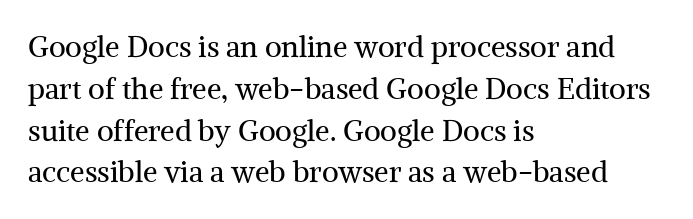
{"serif": "yes", "italic": "no", "bold": "no", "weight": "regular", "width": "normal", "stroke_contrast": "medium", "x_height": "medium", "monospaced": "no", "underline": "no", "align": "left", "line_spacing": "normal", "line_spacing_ratio": 1.44, "letter_spacing": "normal", "letter_spacing_em": 0.0, "glyph_px": 29}
